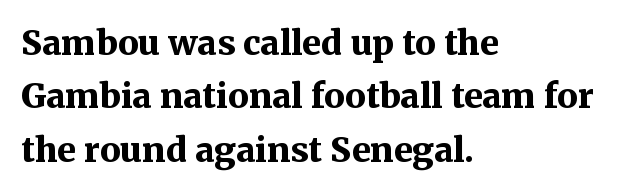
Quick note: not italic, upright. A full-strength bold gives these letters their thick strokes. What stands out about the letter spacing? Nothing — it is the standard amount. The lines are quadded left. Check where the strokes stop: tiny serifs finish them off. Rule under the text: the space is simply empty.
